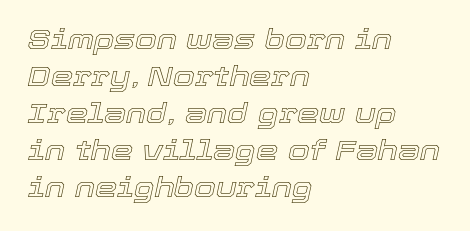
{"italic": "yes", "lean": "right", "slant_degrees": 12, "width": "normal", "x_height": "medium", "monospaced": "no", "underline": "no", "align": "left", "line_spacing": "normal", "line_spacing_ratio": 1.32, "letter_spacing": "normal", "letter_spacing_em": 0.0, "glyph_px": 28}
